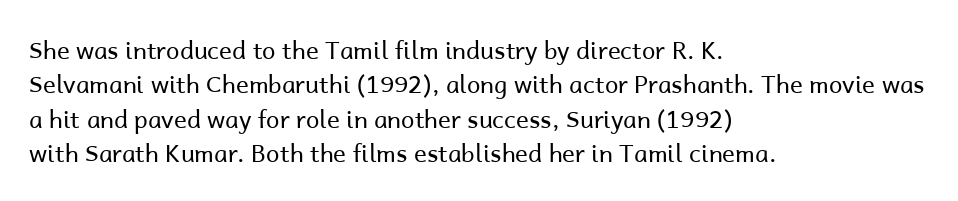
Q: Is the text bold? A: No.
Q: Is the text italic (slanted)? A: No, it is upright.
Q: Is the text underlined? A: No.
Q: How is the paragraph aligned? A: Left-aligned.
Q: Is the spacing between letters normal or unusually wide? A: Normal.
Q: Is the spacing between lines tight, normal or loose? A: Normal.
